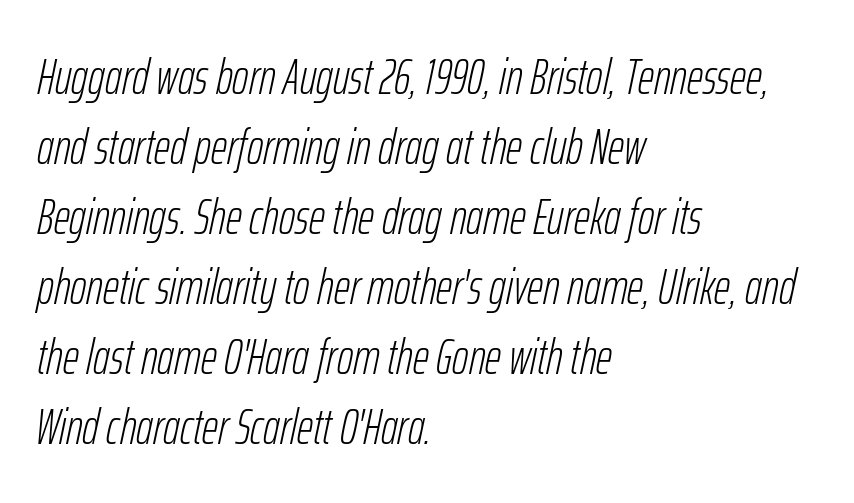
Q: Is the text bold? A: No.
Q: Is the text italic (slanted)? A: Yes, it leans right by about 12 degrees.
Q: Is the text underlined? A: No.
Q: How is the paragraph aligned? A: Left-aligned.
Q: Is the spacing between letters normal or unusually wide? A: Normal.
Q: Is the spacing between lines tight, normal or loose? A: Normal.
Q: Width (condensed, normal, or wide)? A: Condensed.
Q: Stroke contrast? A: Low.
Q: x-height? A: Medium.
Q: Monospaced? A: No.
